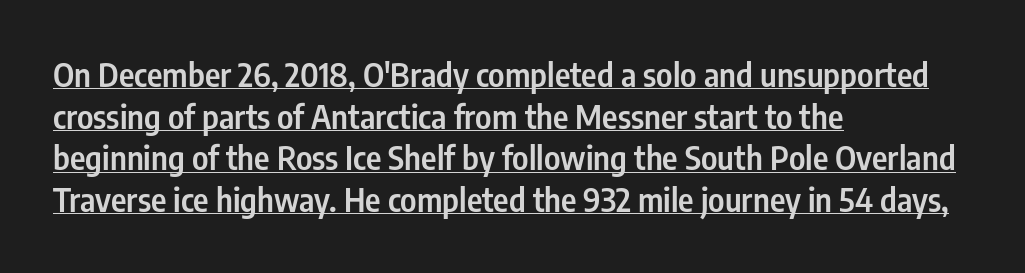
Rows of type keep a routine distance in the vertical direction. Here the designer chose a conventional face with non-uniform glyph widths. This sample uses an upright cut, with every glyph sitting square on the baseline. The rendering keeps characters at their native spacing. This rendering uses left alignment, leaving the right contour irregular.
